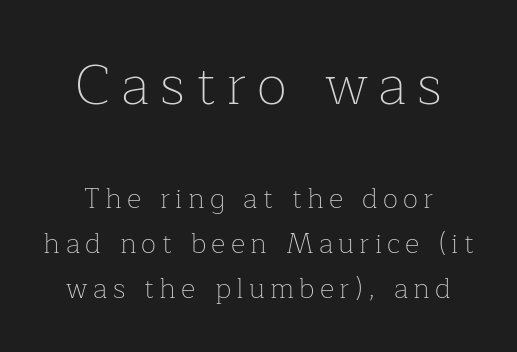
{"serif": "yes", "italic": "no", "bold": "no", "weight": "thin", "width": "normal", "stroke_contrast": "low", "x_height": "medium", "monospaced": "no", "underline": "no", "align": "center", "line_spacing": "normal", "line_spacing_ratio": 1.62, "larger_block": "first", "size_ratio": 2.0, "glyph_px": 56}
